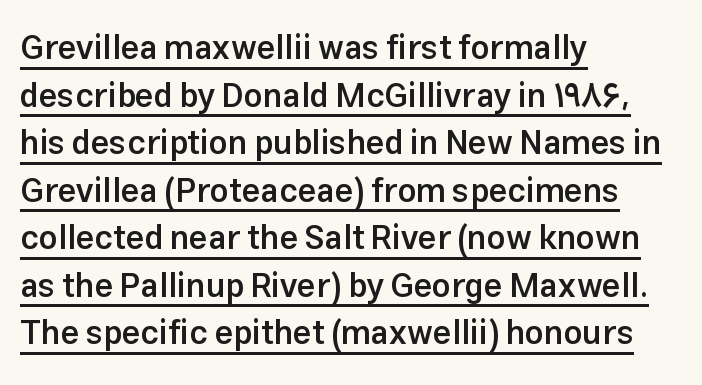
{"serif": "no", "italic": "no", "bold": "semi", "weight": "semibold", "width": "normal", "stroke_contrast": "low", "x_height": "medium", "monospaced": "no", "underline": "yes", "align": "left", "line_spacing": "normal", "line_spacing_ratio": 1.44, "letter_spacing": "normal", "letter_spacing_em": 0.0, "glyph_px": 33}
